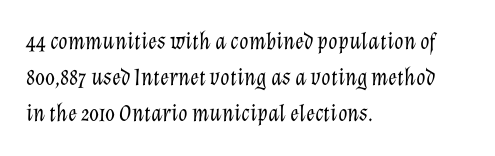
{"italic": "yes", "lean": "right", "slant_degrees": 12, "bold": "no", "underline": "no", "align": "left", "line_spacing": "normal", "line_spacing_ratio": 1.49, "letter_spacing": "normal", "letter_spacing_em": 0.0, "glyph_px": 24}
